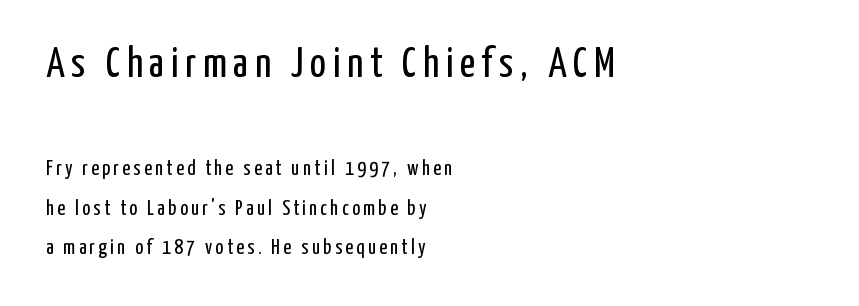
Q: Is the text bold? A: No.
Q: Is the text italic (slanted)? A: No, it is upright.
Q: Is the typeface a serif or a sans-serif typeface? A: Sans-serif.
Q: Is the text underlined? A: No.
Q: How is the paragraph aligned? A: Left-aligned.
Q: Which block of text is set in a larger size, the first (top) or the second (bottom)? A: The first (top) one.
Q: Width (condensed, normal, or wide)? A: Condensed.
Q: Stroke contrast? A: Low.
Q: x-height? A: Medium.
Q: Monospaced? A: No.
